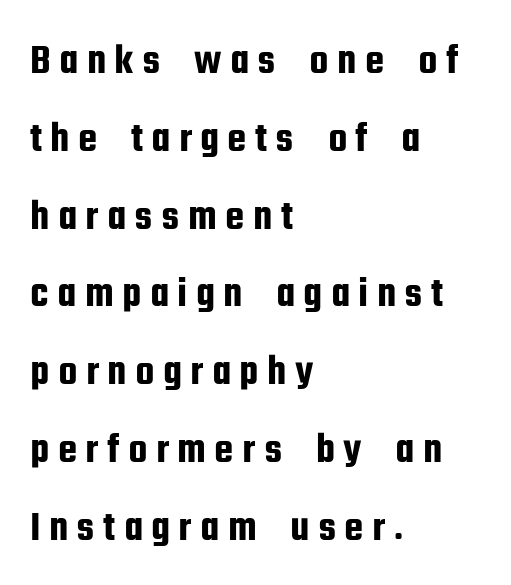
Q: Is the text italic (slanted)? A: No, it is upright.
Q: Is the typeface a serif or a sans-serif typeface? A: Sans-serif.
Q: Is the text underlined? A: No.
Q: How is the paragraph aligned? A: Left-aligned.
Q: Width (condensed, normal, or wide)? A: Condensed.
Q: Stroke contrast? A: Low.
Q: x-height? A: Medium.
Q: Monospaced? A: No.
